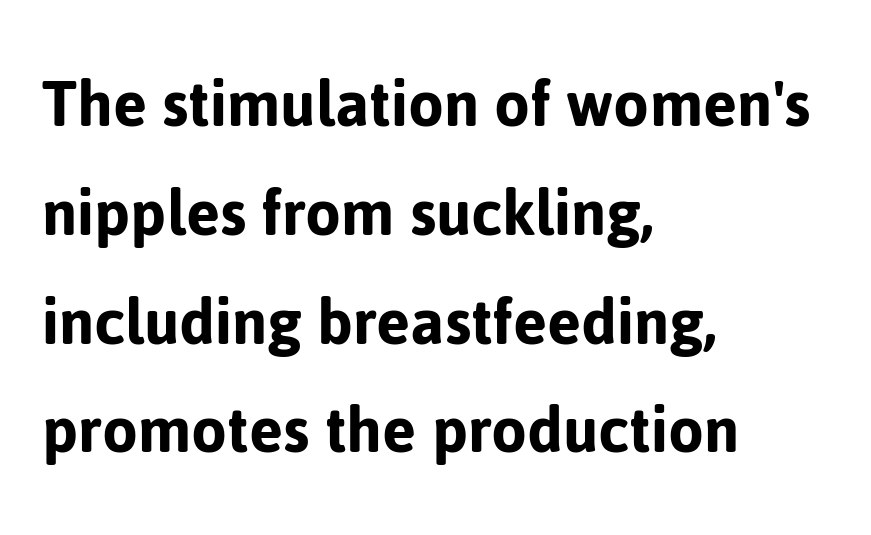
The image shows 73 px sans-serif type, upright; set left-aligned, normal line spacing (1.49x), normal letter spacing, not underlined; low stroke contrast and a medium x-height.
